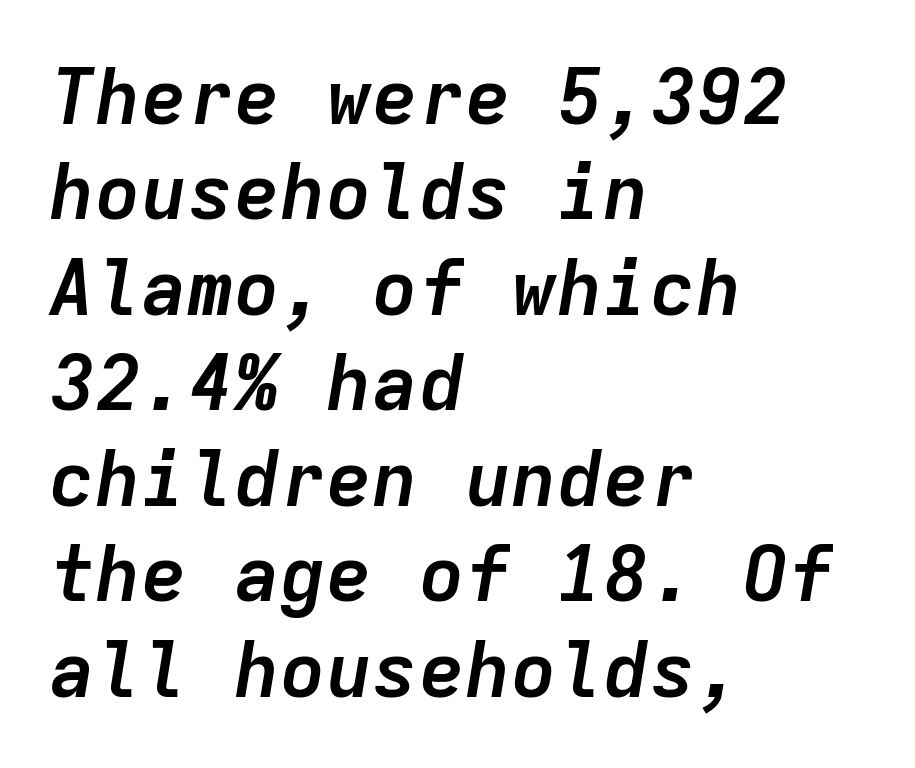
Q: Is the text bold? A: Yes.
Q: Is the text italic (slanted)? A: Yes, it leans right by about 9 degrees.
Q: Is the text underlined? A: No.
Q: How is the paragraph aligned? A: Left-aligned.
Q: Is the spacing between letters normal or unusually wide? A: Normal.
Q: Width (condensed, normal, or wide)? A: Normal.
Q: Stroke contrast? A: Low.
Q: x-height? A: Medium.
Q: Monospaced? A: Yes.
